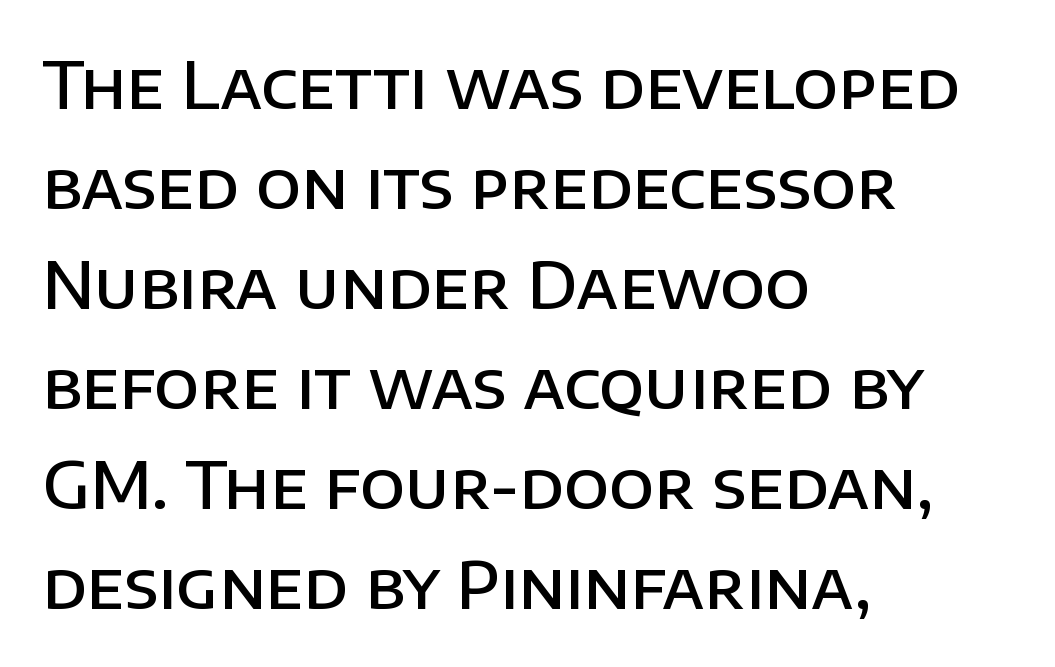
The image shows 65 px semibold sans-serif type, upright; set left-aligned, normal line spacing (1.54x), normal letter spacing, not underlined; low stroke contrast and a large x-height.
